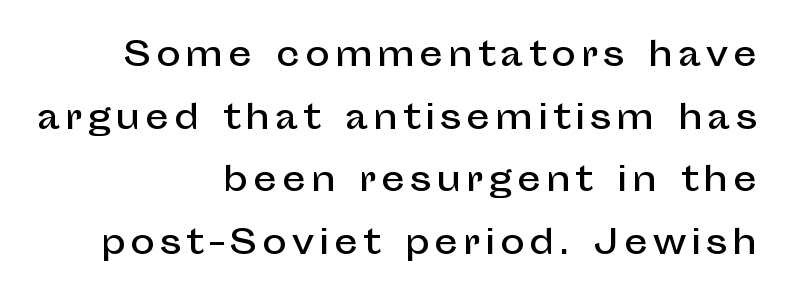
The image shows 33 px sans-serif type, upright; set right-aligned, loose line spacing (1.9x), not underlined; low stroke contrast and a medium x-height.
